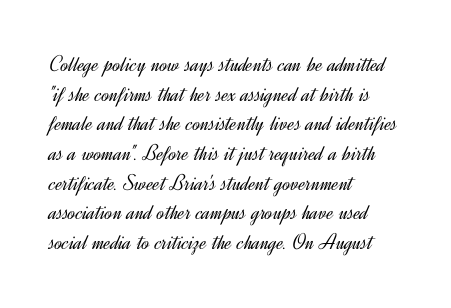
{"bold": "no", "underline": "no", "align": "left", "line_spacing": "normal", "line_spacing_ratio": 1.29, "letter_spacing": "normal", "letter_spacing_em": 0.0, "glyph_px": 23}
